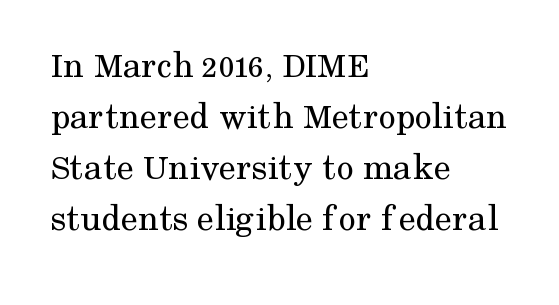
No chunkiness to these letters — they're not bold. Posture: upright roman. This sample uses plain, unmodified letter spacing. Character widths vary here, with narrow letters taking less room than wide ones. Glance below the letters and you will spot only blank space. Horizontally, the lines are justified to the leading edge only.
